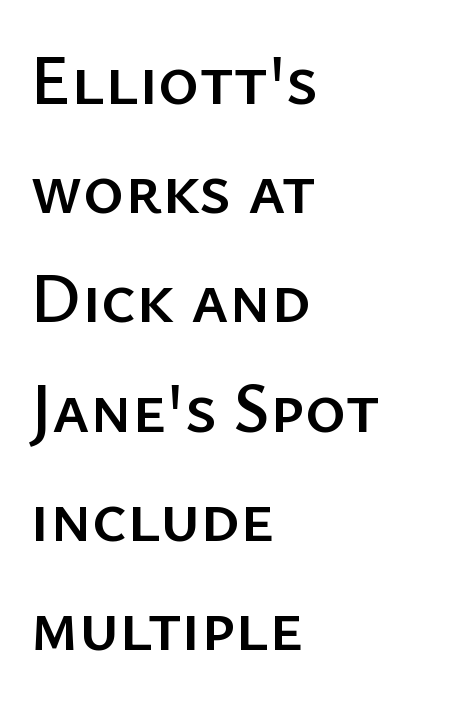
{"serif": "no", "italic": "no", "width": "normal", "stroke_contrast": "low", "x_height": "medium", "monospaced": "no", "underline": "no", "align": "left", "line_spacing": "normal", "line_spacing_ratio": 1.56, "letter_spacing": "normal", "letter_spacing_em": 0.0, "glyph_px": 70}
